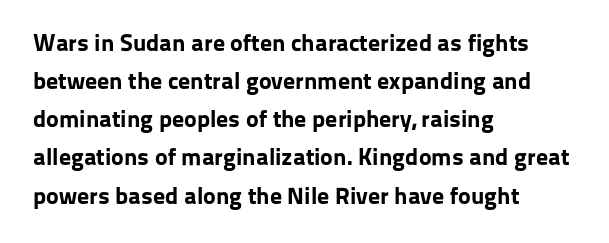
Q: Is the text bold? A: Yes.
Q: Is the text italic (slanted)? A: No, it is upright.
Q: Is the text underlined? A: No.
Q: How is the paragraph aligned? A: Left-aligned.
Q: Is the spacing between letters normal or unusually wide? A: Normal.
Q: Is the spacing between lines tight, normal or loose? A: Normal.
